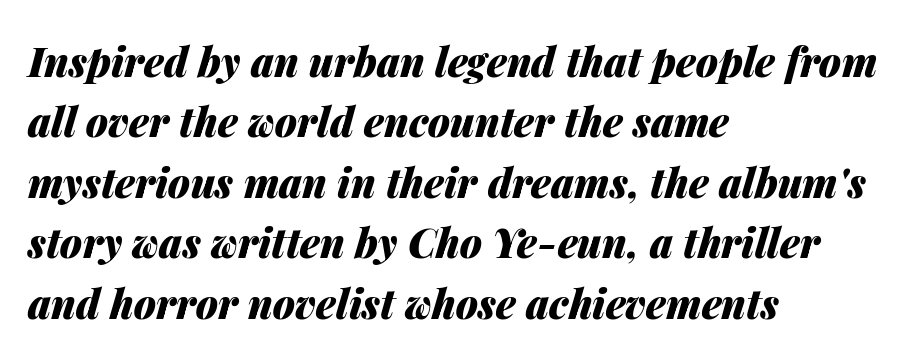
Q: Is the text bold? A: Yes.
Q: Is the text italic (slanted)? A: Yes, it leans right by about 14 degrees.
Q: Is the text underlined? A: No.
Q: How is the paragraph aligned? A: Left-aligned.
Q: Is the spacing between letters normal or unusually wide? A: Normal.
Q: Is the spacing between lines tight, normal or loose? A: Normal.
Q: Width (condensed, normal, or wide)? A: Normal.
Q: Stroke contrast? A: Medium.
Q: x-height? A: Medium.
Q: Monospaced? A: No.
